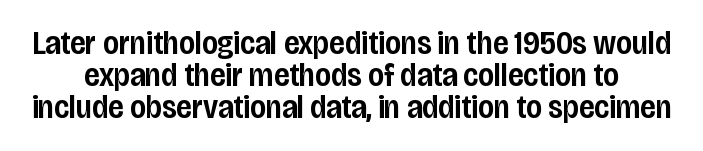
The image shows 33 px semibold, condensed sans-serif type, upright; set tight line spacing (0.97x), normal letter spacing, not underlined; low stroke contrast and a large x-height.
